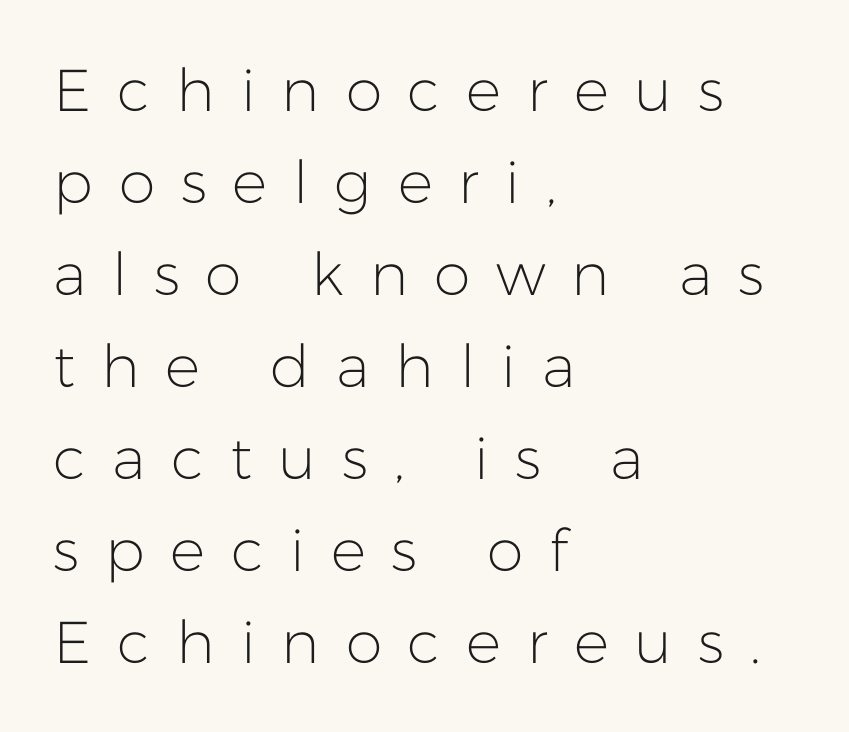
A clean baseline with only descenders dipping below it. To sum up the face: it is a sans, with no serifs. Here the designer chose a conventional face with non-uniform glyph widths. In CSS terms this would be text-align: left. This sample uses an upright cut, with every glyph sitting square on the baseline. Each new line begins a customary step beneath the previous one.
